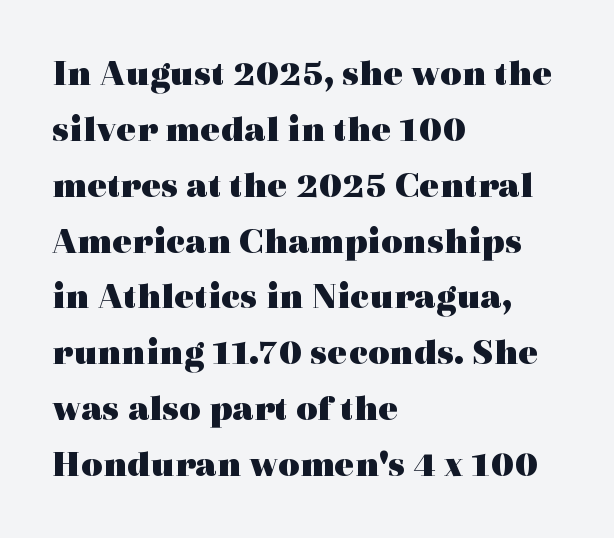
The letters carry serifs — small finishing strokes at the ends of their stems. Bare-footed words on every line. Upright lettering throughout. Here the designer chose a conventional face with non-uniform glyph widths. These lines are set flush left with a ragged right edge.
